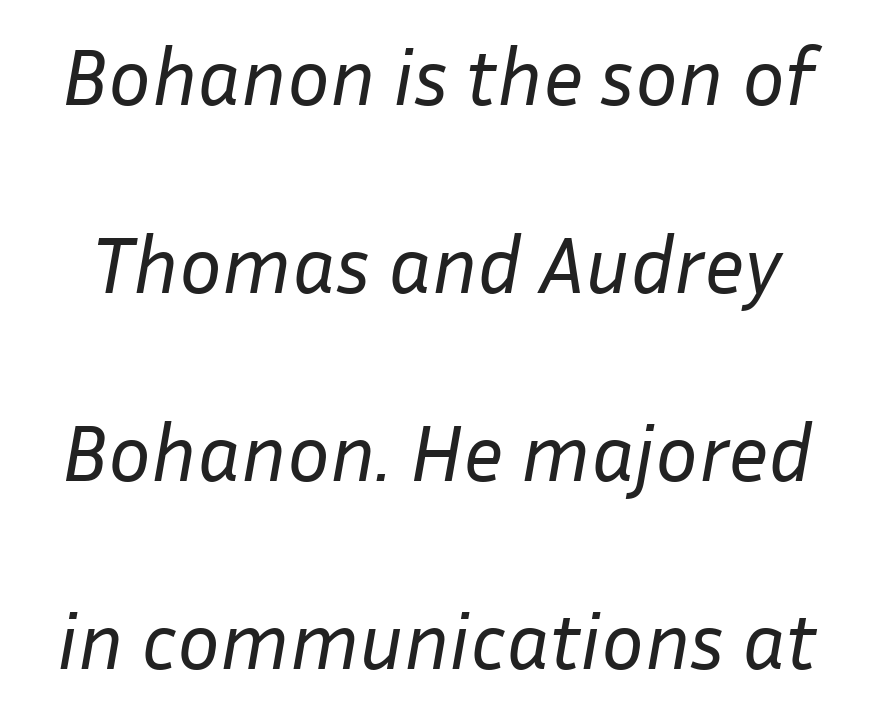
The image shows 80 px regular-weight type, italic (leaning right); set loose line spacing (2.35x), normal letter spacing, not underlined; low stroke contrast and a medium x-height.
